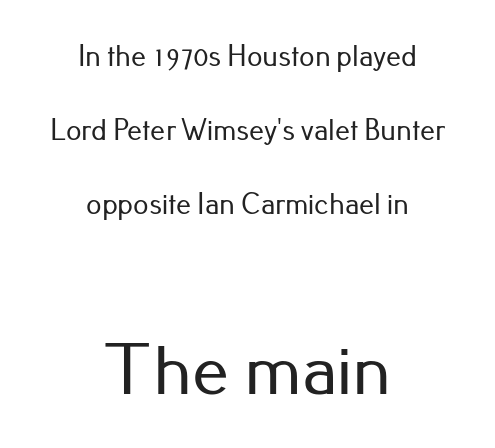
The image shows 74 px sans-serif type, upright; set centered, loose line spacing (2.46x), normal letter spacing, not underlined; the second (bottom) block is 2.47x larger; low stroke contrast and a small x-height.
